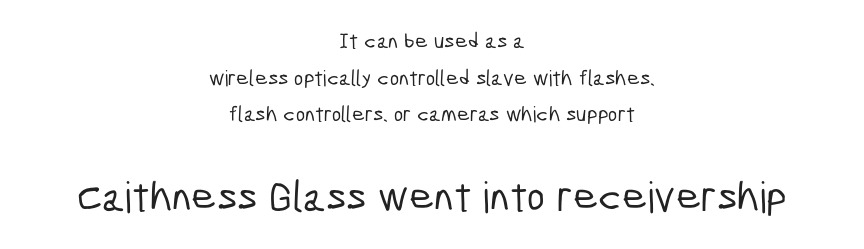
The image shows 43 px condensed sans-serif type; set centered, normal line spacing (1.67x), normal letter spacing, not underlined; the second (bottom) block is 1.95x larger; low stroke contrast and a medium x-height.
